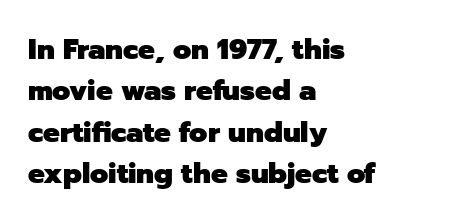
{"serif": "no", "italic": "no", "bold": "yes", "weight": "heavy", "width": "normal", "stroke_contrast": "low", "x_height": "medium", "monospaced": "no", "underline": "no", "align": "left", "line_spacing": "normal", "line_spacing_ratio": 1.48, "letter_spacing": "normal", "letter_spacing_em": 0.0, "glyph_px": 28}
